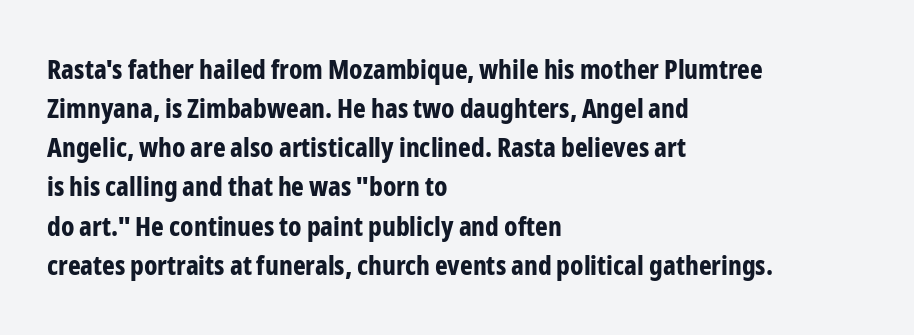
{"italic": "no", "bold": "yes", "underline": "no", "align": "left", "line_spacing": "normal", "line_spacing_ratio": 1.45, "letter_spacing": "normal", "letter_spacing_em": 0.0, "glyph_px": 27}
